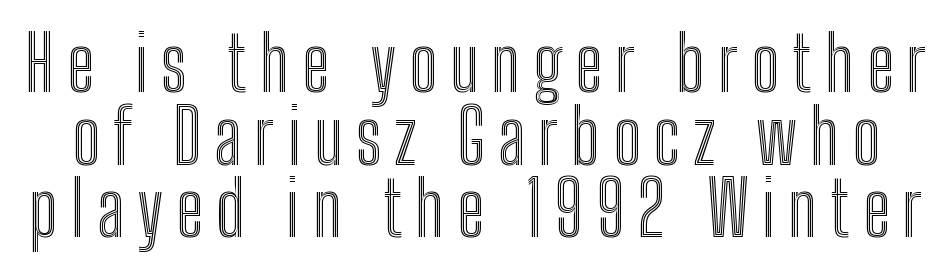
Whoever set this chose condensed vertical rhythm over breathing room. The letters advance in unequal steps, a hallmark of proportional type. Characters remain perfectly vertical along every line. Type without underlining.
